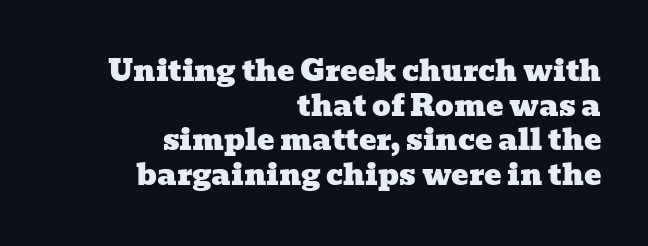
Q: Is the typeface a serif or a sans-serif typeface? A: Serif.
Q: Is the text underlined? A: No.
Q: How is the paragraph aligned? A: Right-aligned.
Q: Is the spacing between letters normal or unusually wide? A: Normal.
Q: Width (condensed, normal, or wide)? A: Wide.
Q: Stroke contrast? A: Low.
Q: x-height? A: Medium.
Q: Monospaced? A: No.
